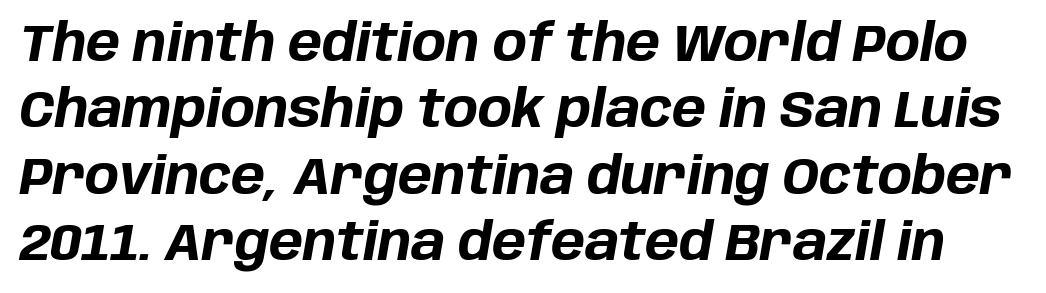
The tracking reads as untouched default to a designer's eye. This sample has the flowing, uneven cadence of proportional lettering. On the weight axis this lands at bold, roughly 700. Underlining? Definitely not there.
